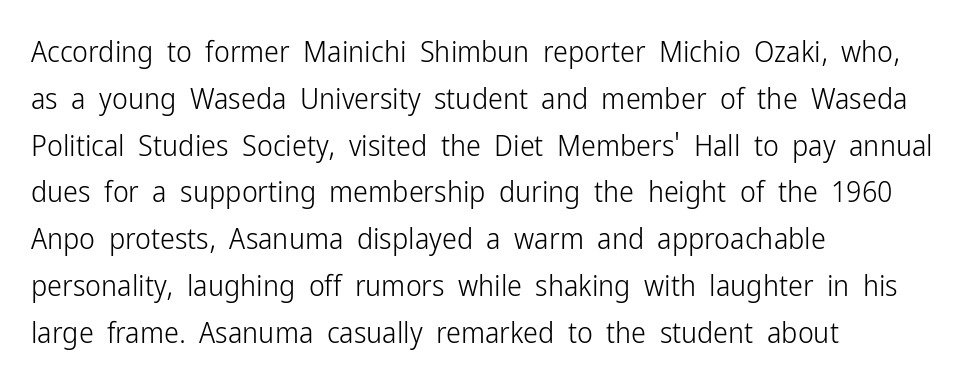
{"serif": "no", "italic": "no", "bold": "no", "weight": "light", "width": "condensed", "stroke_contrast": "low", "x_height": "medium", "monospaced": "no", "underline": "no", "align": "left", "line_spacing": "normal", "line_spacing_ratio": 1.56, "letter_spacing": "normal", "letter_spacing_em": 0.0, "glyph_px": 30}
